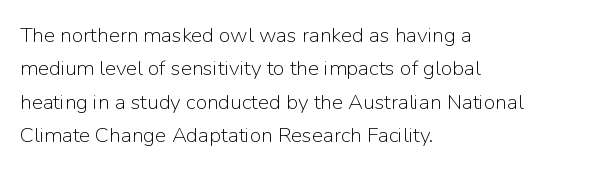
{"italic": "no", "bold": "no", "underline": "no", "align": "left", "line_spacing": "normal", "line_spacing_ratio": 1.59, "letter_spacing": "normal", "letter_spacing_em": 0.0, "glyph_px": 21}
